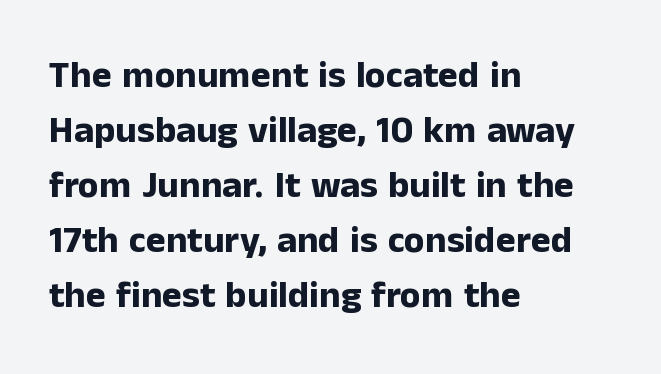
{"serif": "no", "italic": "no", "bold": "yes", "weight": "bold", "width": "normal", "stroke_contrast": "low", "x_height": "medium", "monospaced": "no", "underline": "no", "align": "left", "line_spacing": "normal", "line_spacing_ratio": 1.45, "letter_spacing": "normal", "letter_spacing_em": 0.0, "glyph_px": 38}
